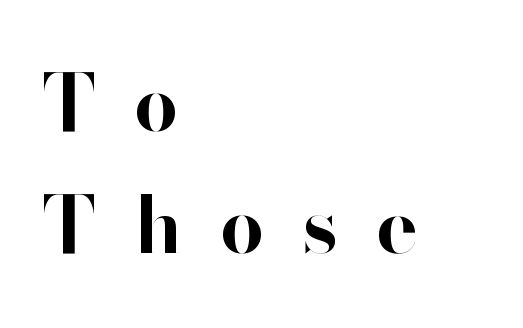
This is heavy type, rendered in bold. One-word summary of the alignment: left. Check where the strokes stop: nothing finishes them off — pure sans. Posture: straight, roman, zero tilt. Each row of text sits above clean, open space. Each letter keeps its own natural width here, so spacing adapts to shape.
